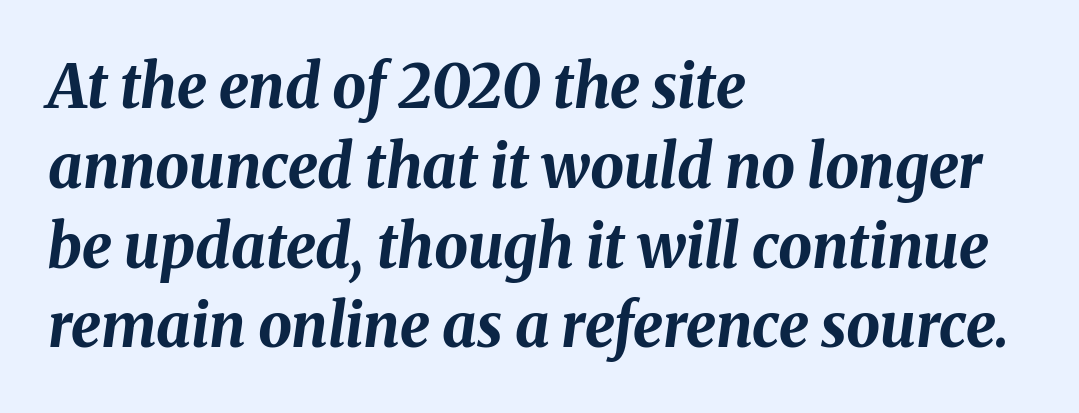
Q: Is the text bold? A: Yes.
Q: Is the text italic (slanted)? A: Yes, it leans right by about 8 degrees.
Q: Is the text underlined? A: No.
Q: How is the paragraph aligned? A: Left-aligned.
Q: Is the spacing between letters normal or unusually wide? A: Normal.
Q: Is the spacing between lines tight, normal or loose? A: Normal.
Q: Width (condensed, normal, or wide)? A: Normal.
Q: Stroke contrast? A: Medium.
Q: x-height? A: Medium.
Q: Monospaced? A: No.
